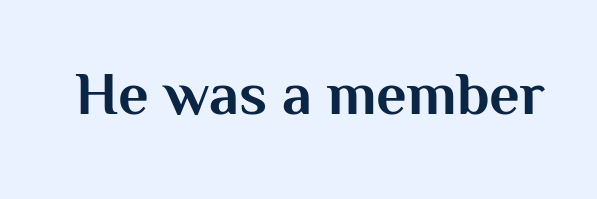
{"serif": "no", "italic": "no", "bold": "yes", "weight": "bold", "width": "normal", "stroke_contrast": "medium", "x_height": "medium", "monospaced": "no", "underline": "no", "letter_spacing": "normal", "letter_spacing_em": 0.0, "glyph_px": 60}
